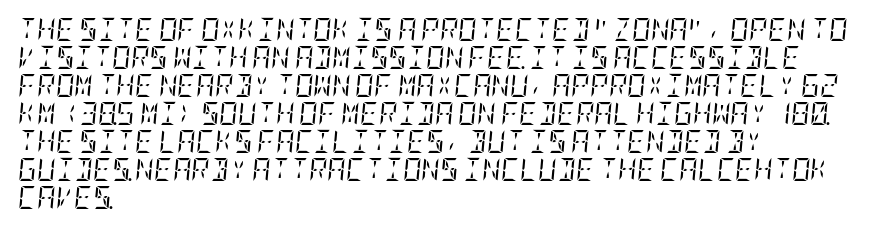
{"italic": "yes", "lean": "right", "slant_degrees": 5, "bold": "no", "underline": "no", "align": "left", "line_spacing_ratio": 1.22, "letter_spacing": "normal", "letter_spacing_em": 0.0, "glyph_px": 23}
